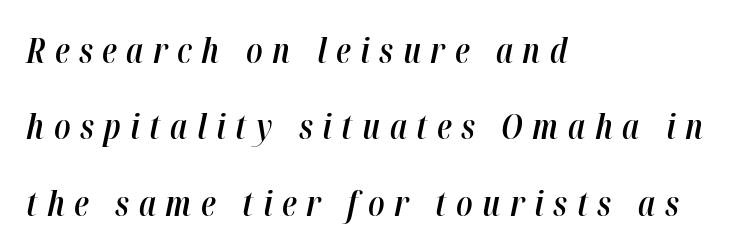
The image shows 34 px semibold, condensed type, italic (leaning right); set left-aligned, loose line spacing (2.25x), unusually wide letter spacing (+0.28 em), not underlined; high stroke contrast and a medium x-height.
